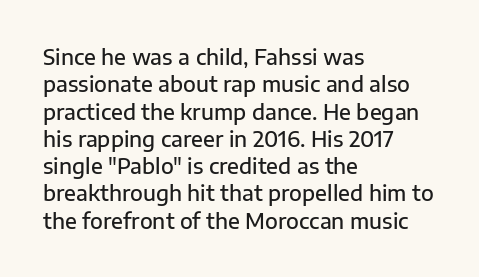
{"italic": "no", "bold": "semi", "underline": "no", "align": "left", "line_spacing": "normal", "line_spacing_ratio": 1.3, "letter_spacing": "normal", "letter_spacing_em": 0.0, "glyph_px": 21}
